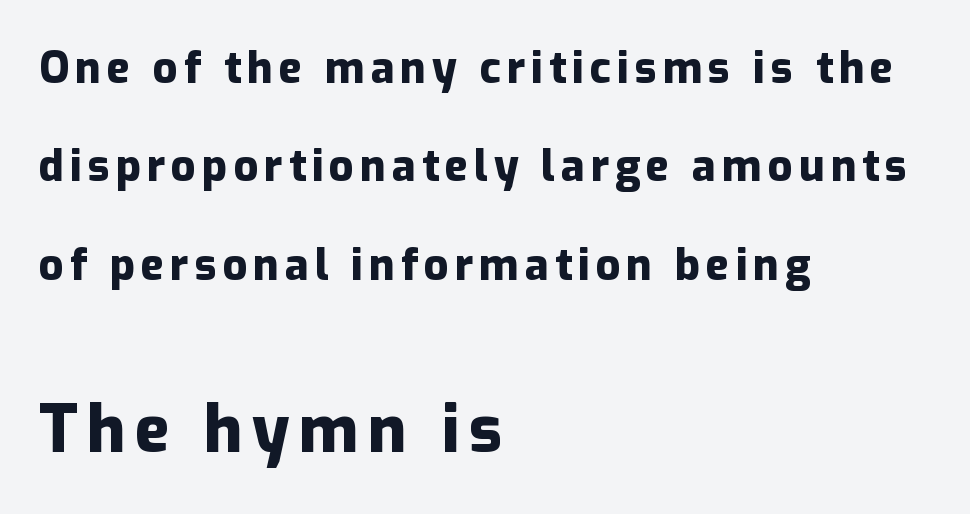
{"serif": "no", "italic": "no", "bold": "yes", "weight": "heavy", "width": "normal", "stroke_contrast": "low", "x_height": "medium", "monospaced": "no", "underline": "no", "align": "left", "line_spacing": "loose", "line_spacing_ratio": 2.29, "larger_block": "second", "size_ratio": 1.51, "glyph_px": 65}
